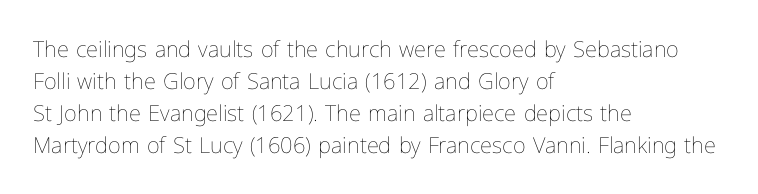
Q: Is the text bold? A: No.
Q: Is the text italic (slanted)? A: No, it is upright.
Q: Is the text underlined? A: No.
Q: How is the paragraph aligned? A: Left-aligned.
Q: Is the spacing between letters normal or unusually wide? A: Normal.
Q: Is the spacing between lines tight, normal or loose? A: Normal.
